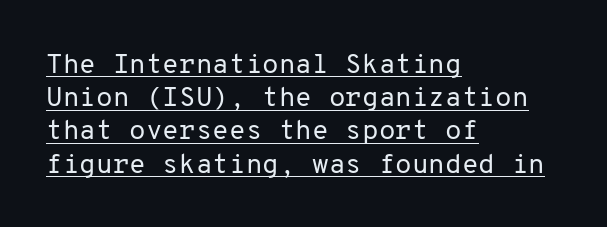
The image shows 27 px text type, upright; set left-aligned, line spacing 1.23x, normal letter spacing, underlined.
